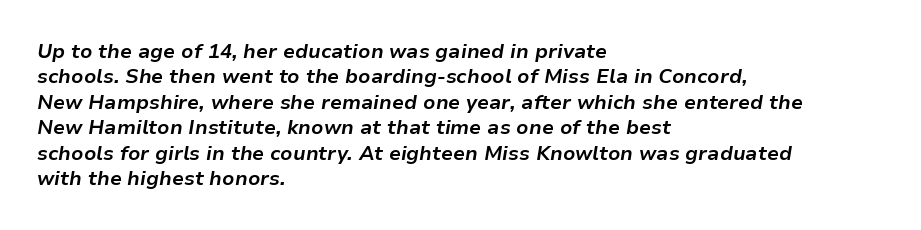
Q: Is the text bold? A: Yes.
Q: Is the text italic (slanted)? A: Yes, it leans right by about 9 degrees.
Q: Is the text underlined? A: No.
Q: How is the paragraph aligned? A: Left-aligned.
Q: Is the spacing between letters normal or unusually wide? A: Normal.
Q: Is the spacing between lines tight, normal or loose? A: Normal.
